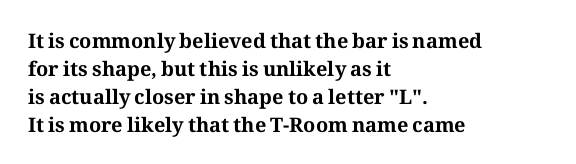
The image shows 20 px bold type, upright; set left-aligned, normal line spacing (1.4x), normal letter spacing, not underlined.
